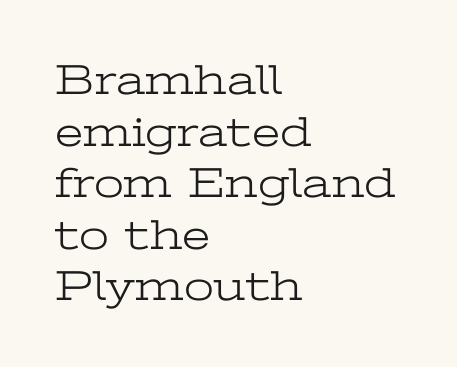
The image shows 43 px light, wide serif type, upright; set left-aligned, line spacing 1.2x, normal letter spacing, not underlined; low stroke contrast and a medium x-height.
